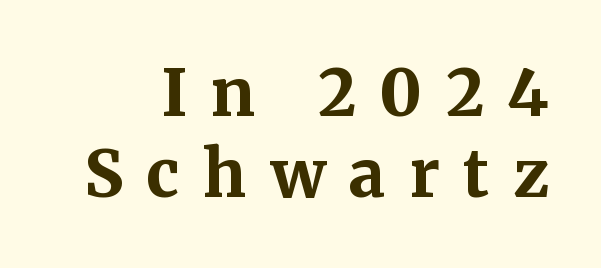
Q: Is the text bold? A: Yes.
Q: Is the text italic (slanted)? A: No, it is upright.
Q: Is the typeface a serif or a sans-serif typeface? A: Serif.
Q: Is the text underlined? A: No.
Q: Is the spacing between letters normal or unusually wide? A: Unusually wide.
Q: Is the spacing between lines tight, normal or loose? A: Normal.
Q: Width (condensed, normal, or wide)? A: Normal.
Q: Stroke contrast? A: Medium.
Q: x-height? A: Medium.
Q: Monospaced? A: No.
